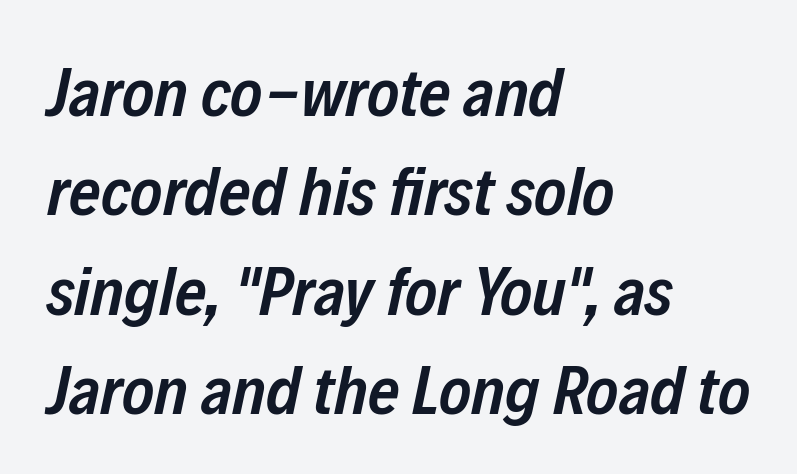
Q: Is the text bold? A: Semi-bold.
Q: Is the text italic (slanted)? A: Yes, it leans right by about 12 degrees.
Q: Is the text underlined? A: No.
Q: How is the paragraph aligned? A: Left-aligned.
Q: Is the spacing between letters normal or unusually wide? A: Normal.
Q: Is the spacing between lines tight, normal or loose? A: Normal.
Q: Width (condensed, normal, or wide)? A: Condensed.
Q: Stroke contrast? A: Low.
Q: x-height? A: Medium.
Q: Monospaced? A: No.
